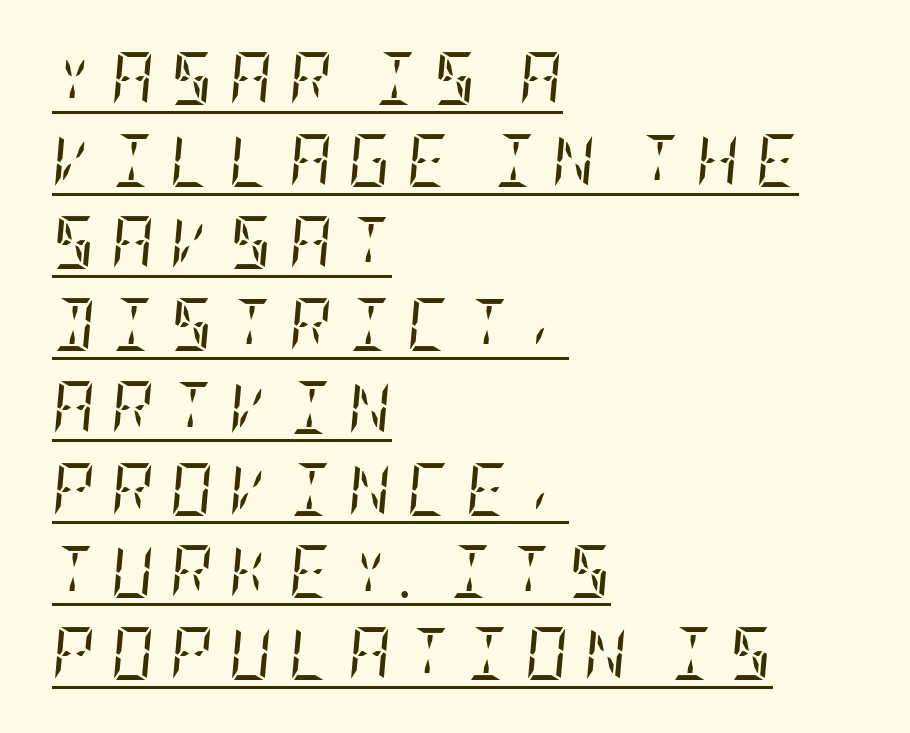
The image shows 53 px regular-weight, condensed serif type, italic (leaning right); set left-aligned, normal line spacing (1.55x), unusually wide letter spacing (+0.3 em), underlined; low stroke contrast and a large x-height.
